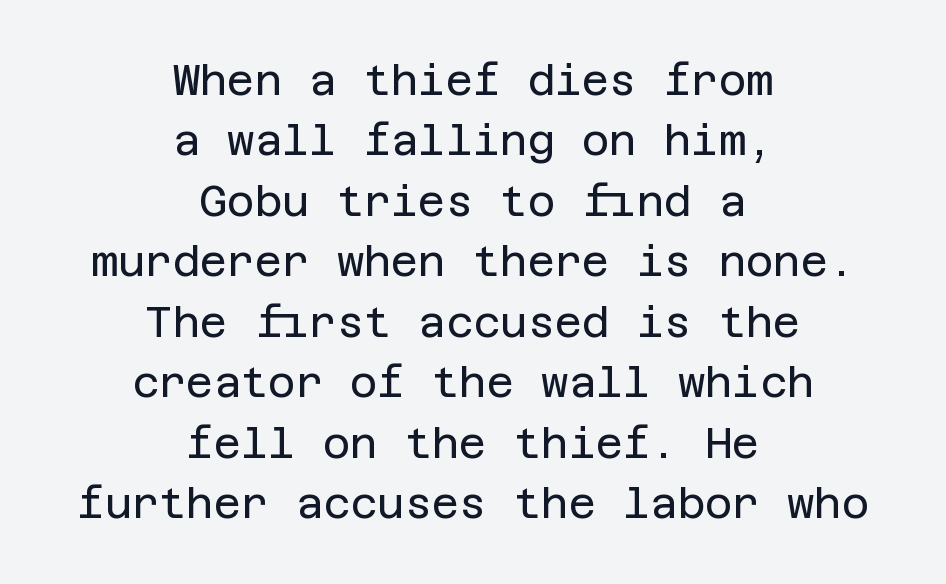
One glance says typical: line gaps are just what's usual. Nope, not italic — everything's standing straight. The passage shown is not underscored anywhere. Short note: letters normally spaced.
